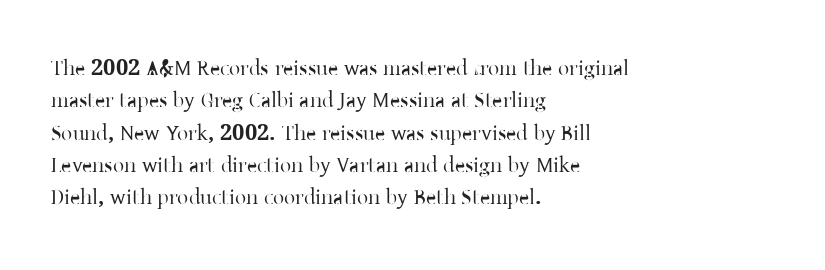
Q: Is the text italic (slanted)? A: No, it is upright.
Q: Is the text underlined? A: No.
Q: How is the paragraph aligned? A: Left-aligned.
Q: Is the spacing between letters normal or unusually wide? A: Normal.
Q: Is the spacing between lines tight, normal or loose? A: Normal.
